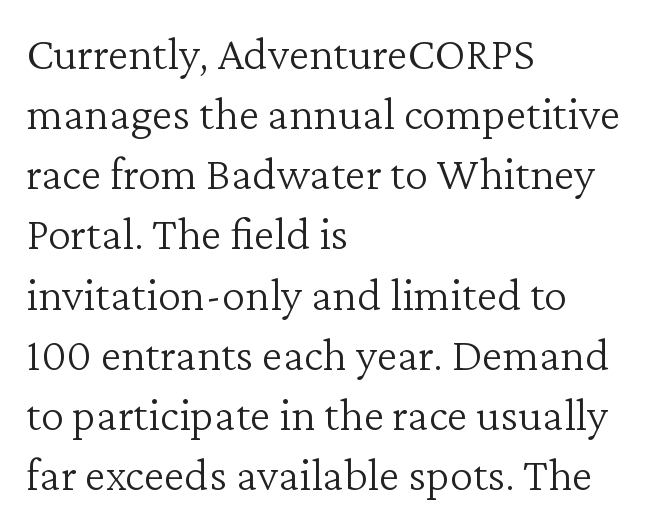
Q: Is the text bold? A: No.
Q: Is the text italic (slanted)? A: No, it is upright.
Q: Is the typeface a serif or a sans-serif typeface? A: Serif.
Q: Is the text underlined? A: No.
Q: How is the paragraph aligned? A: Left-aligned.
Q: Is the spacing between letters normal or unusually wide? A: Normal.
Q: Is the spacing between lines tight, normal or loose? A: Normal.
Q: Width (condensed, normal, or wide)? A: Normal.
Q: Stroke contrast? A: Low.
Q: x-height? A: Medium.
Q: Monospaced? A: No.
